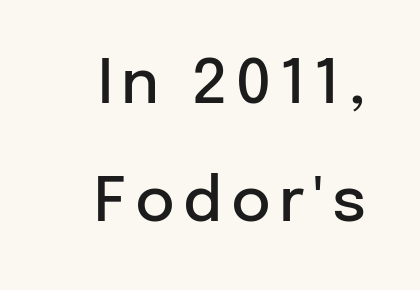
Q: Is the text bold? A: Semi-bold.
Q: Is the text italic (slanted)? A: No, it is upright.
Q: Is the typeface a serif or a sans-serif typeface? A: Sans-serif.
Q: Is the text underlined? A: No.
Q: Is the spacing between lines tight, normal or loose? A: Loose.
Q: Width (condensed, normal, or wide)? A: Normal.
Q: Stroke contrast? A: Low.
Q: x-height? A: Medium.
Q: Monospaced? A: No.
